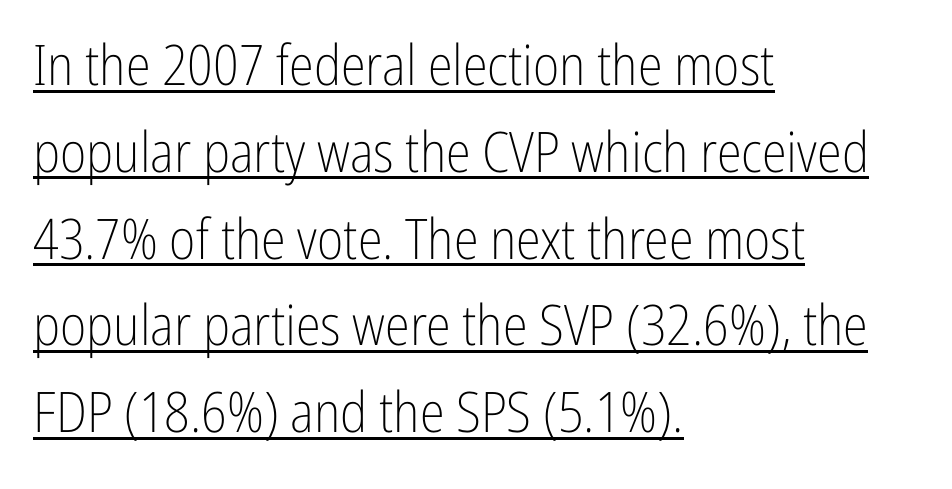
{"serif": "no", "italic": "no", "bold": "no", "weight": "light", "width": "condensed", "stroke_contrast": "low", "x_height": "medium", "monospaced": "no", "underline": "yes", "align": "left", "line_spacing": "normal", "line_spacing_ratio": 1.55, "letter_spacing": "normal", "letter_spacing_em": 0.0, "glyph_px": 56}
